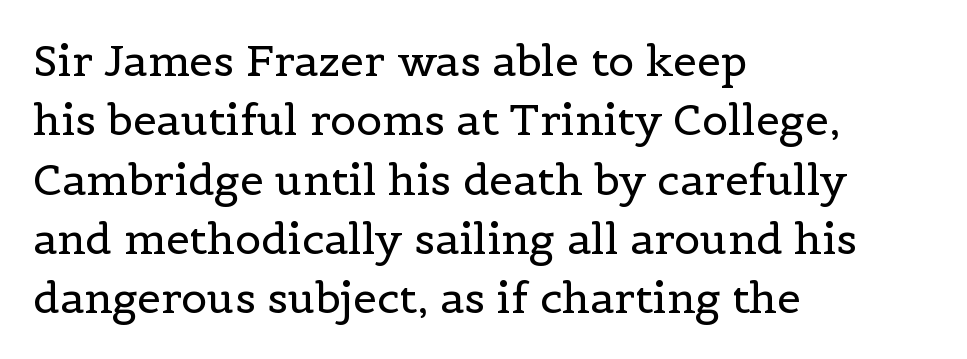
The font sits on the lighter half of the weight spectrum, regular included. The rendering anchors every line to the left-hand side. Descenders are the only things crossing below the line. The type is set solid horizontally, with unmodified tracking. Little horizontal feet cap the strokes, marking this as serif type. Each letter keeps its own natural width here, so spacing adapts to shape.
